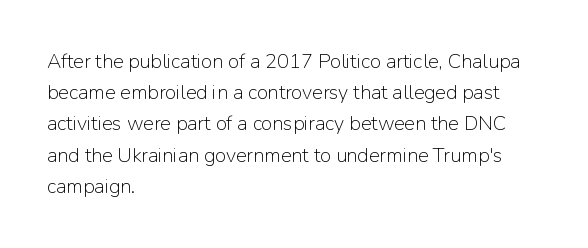
Between one letter and the next there's only the usual sliver of space. Letters rest on an invisible, unmarked baseline. Does the copy run flush right? No — it runs flush left. Nothing heavy about these letters — not bold at all.
